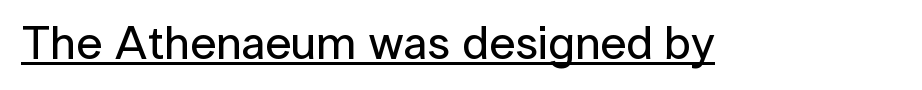
Notice how the stems are strictly vertical — no italics here. Examine the stroke ends and you'll find no serifs. You can see a thin bar hugging the bottom of the glyphs. The tracking reads as untouched default to a designer's eye. Note the varied advance widths — an 'i' is clearly narrower than an 'm'.
